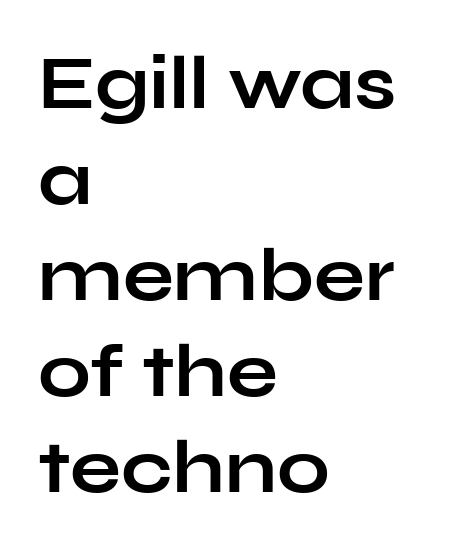
The image shows 75 px bold, wide sans-serif type, upright; set left-aligned, normal line spacing (1.28x), normal letter spacing, not underlined; low stroke contrast and a medium x-height.
